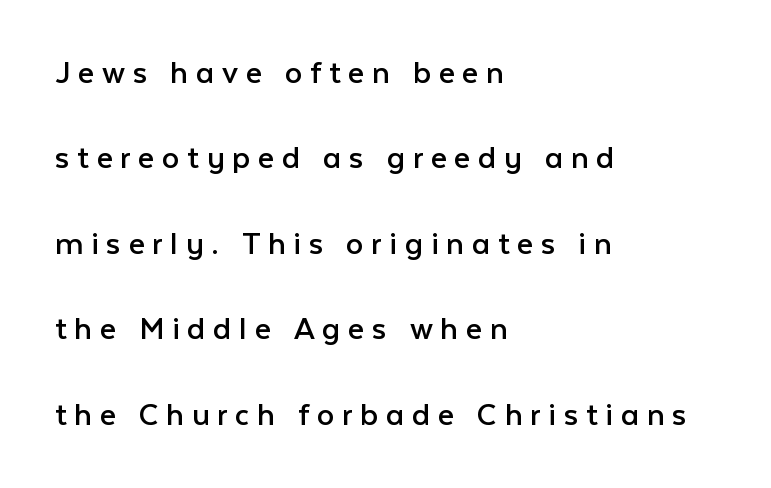
The image shows 35 px regular-weight sans-serif type, upright; set left-aligned, loose line spacing (2.44x), unusually wide letter spacing (+0.22 em), not underlined; low stroke contrast and a medium x-height.
